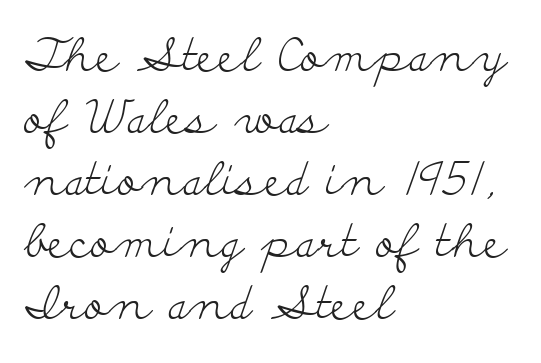
The image shows 46 px light, wide serif type; set left-aligned, normal line spacing (1.35x), normal letter spacing, not underlined; low stroke contrast and a small x-height.
